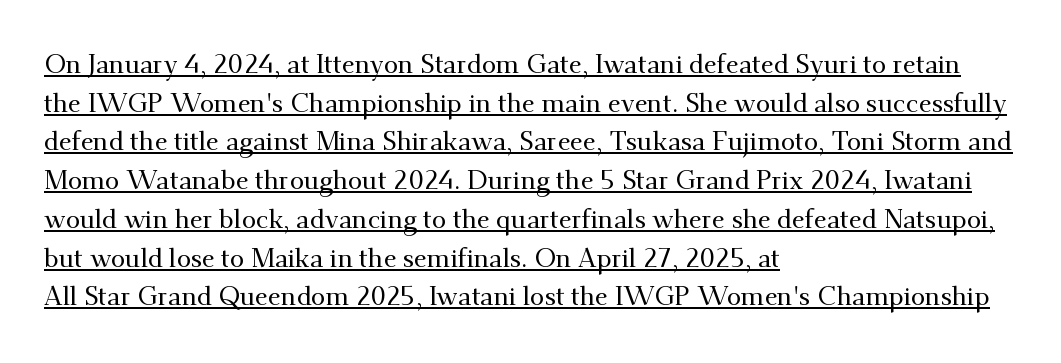
{"italic": "no", "underline": "yes", "align": "left", "line_spacing": "normal", "line_spacing_ratio": 1.49, "letter_spacing": "normal", "letter_spacing_em": 0.0, "glyph_px": 26}
